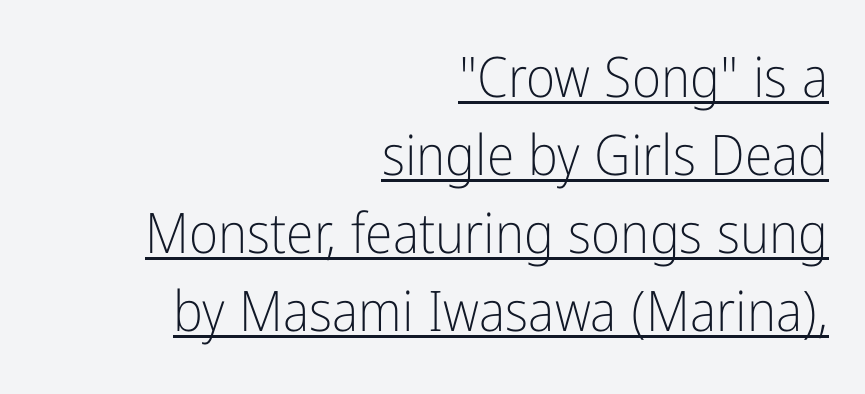
Looks like regular typesetting: each glyph gets only the width it needs. Caption: lettering with a line underneath. In terms of letterform style, serifs are entirely absent. The passage shown has conventional tracking throughout. A student would call this right alignment; a typographer would say flush right, rag left.
